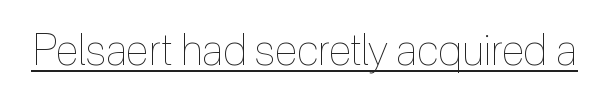
Tracking value appears to be zero — textbook default spacing. The passage shown is not bold in any degree. Each line of the rendering has a horizontal stroke beneath the glyphs. A typesetter would mark this as roman, not italic. The face used here is proportionally spaced, like ordinary book or web type.
